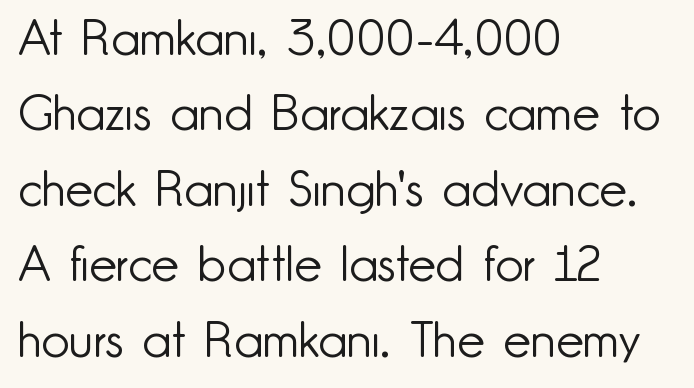
The image shows 49 px light sans-serif type, upright; set left-aligned, normal line spacing (1.54x), normal letter spacing, not underlined; low stroke contrast and a small x-height.
